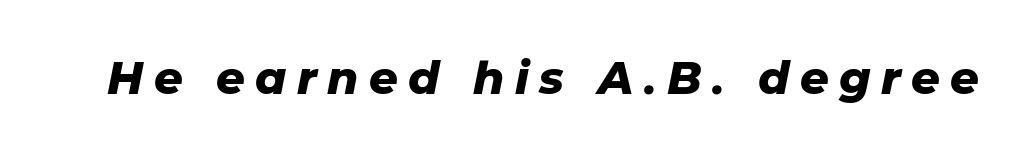
The image shows 45 px heavy type, italic (leaning right); set unusually wide letter spacing (+0.23 em), not underlined; low stroke contrast and a medium x-height.
